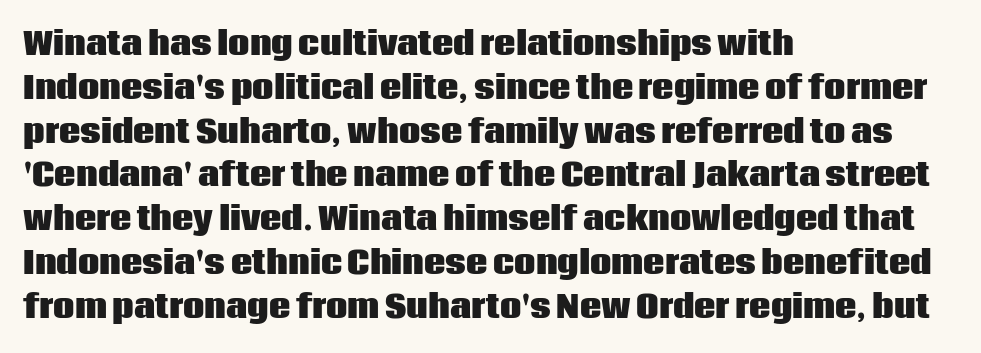
{"serif": "no", "italic": "no", "bold": "yes", "weight": "heavy", "width": "normal", "stroke_contrast": "low", "x_height": "large", "monospaced": "no", "underline": "no", "align": "left", "line_spacing": "normal", "line_spacing_ratio": 1.46, "letter_spacing": "normal", "letter_spacing_em": 0.0, "glyph_px": 30}
